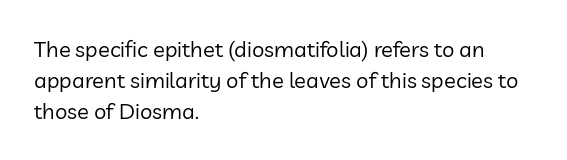
{"italic": "no", "bold": "no", "underline": "no", "align": "left", "line_spacing": "normal", "line_spacing_ratio": 1.42, "letter_spacing": "normal", "letter_spacing_em": 0.0, "glyph_px": 22}
